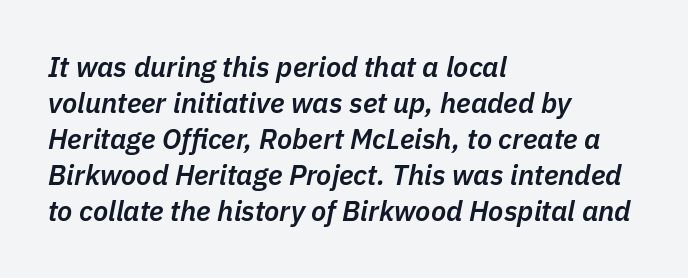
There is no visible air inserted between adjacent glyphs. The letters are semibold — heavier than regular but short of a full bold. What's the leading like? Ordinary, nothing unusual. No word sits above an underline. Varying glyph widths throughout — classic text-font behaviour.
